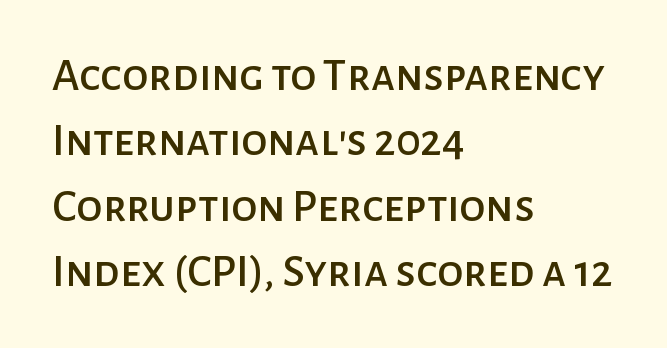
Q: Is the text italic (slanted)? A: No, it is upright.
Q: Is the typeface a serif or a sans-serif typeface? A: Sans-serif.
Q: Is the text underlined? A: No.
Q: How is the paragraph aligned? A: Left-aligned.
Q: Is the spacing between letters normal or unusually wide? A: Normal.
Q: Is the spacing between lines tight, normal or loose? A: Normal.
Q: Width (condensed, normal, or wide)? A: Normal.
Q: Stroke contrast? A: Low.
Q: x-height? A: Medium.
Q: Monospaced? A: No.
